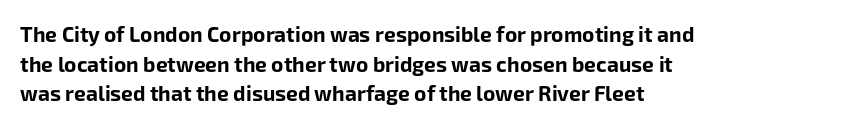
Q: Is the text bold? A: Yes.
Q: Is the text italic (slanted)? A: No, it is upright.
Q: Is the text underlined? A: No.
Q: How is the paragraph aligned? A: Left-aligned.
Q: Is the spacing between letters normal or unusually wide? A: Normal.
Q: Is the spacing between lines tight, normal or loose? A: Normal.
